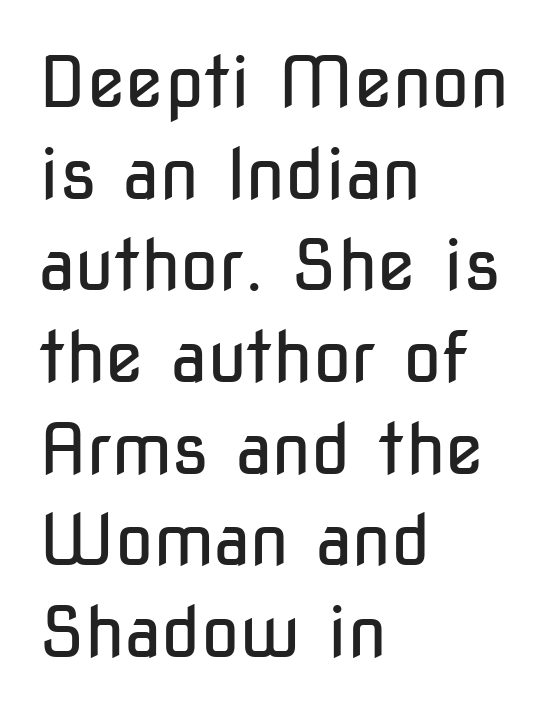
{"serif": "no", "italic": "no", "bold": "no", "weight": "regular", "width": "condensed", "stroke_contrast": "low", "x_height": "medium", "monospaced": "no", "underline": "no", "align": "left", "line_spacing": "normal", "line_spacing_ratio": 1.31, "letter_spacing": "normal", "letter_spacing_em": 0.0, "glyph_px": 70}
